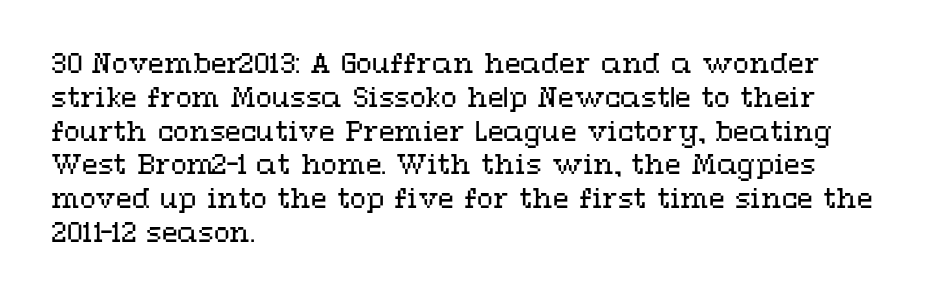
{"italic": "no", "bold": "no", "underline": "no", "align": "left", "line_spacing": "normal", "line_spacing_ratio": 1.3, "letter_spacing": "normal", "letter_spacing_em": 0.0, "glyph_px": 26}
